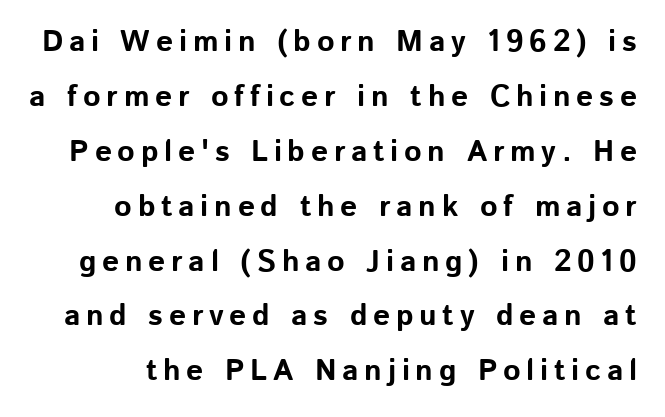
Q: Is the text bold? A: Yes.
Q: Is the text italic (slanted)? A: No, it is upright.
Q: Is the typeface a serif or a sans-serif typeface? A: Sans-serif.
Q: Is the text underlined? A: No.
Q: Width (condensed, normal, or wide)? A: Normal.
Q: Stroke contrast? A: Low.
Q: x-height? A: Medium.
Q: Monospaced? A: No.
